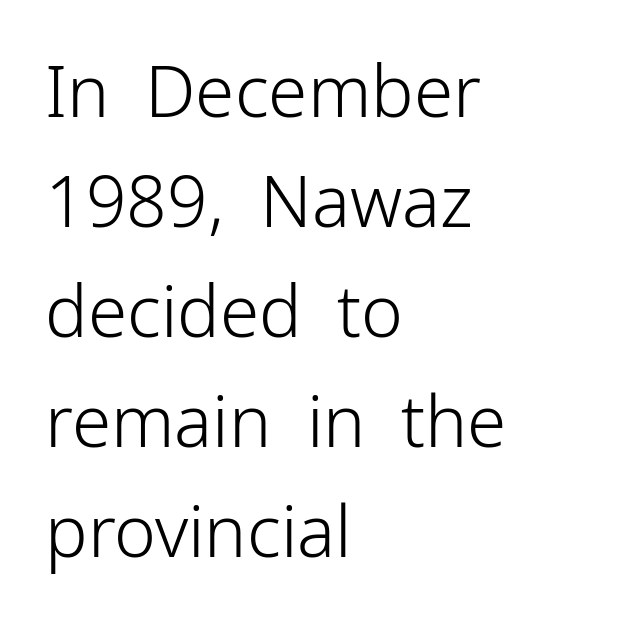
Are there feet on the stems? There aren't — it's a sans. Regular leading. Unbolded letterforms with no extra heft. The area under the type is left untouched. The rendering uses natural spacing where letterforms have individual widths. Here the glyphs are tracked normally, forming tight word shapes.
